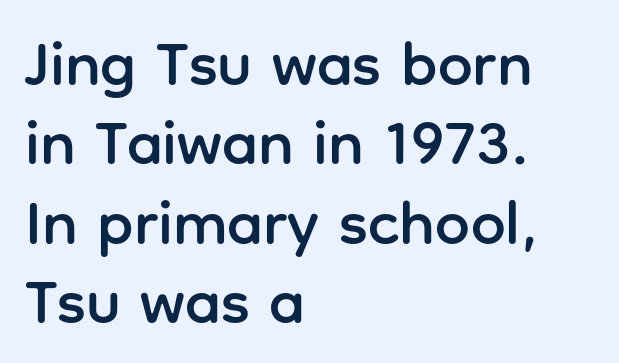
Q: Is the text italic (slanted)? A: No, it is upright.
Q: Is the typeface a serif or a sans-serif typeface? A: Sans-serif.
Q: Is the text underlined? A: No.
Q: How is the paragraph aligned? A: Left-aligned.
Q: Is the spacing between letters normal or unusually wide? A: Normal.
Q: Is the spacing between lines tight, normal or loose? A: Normal.
Q: Width (condensed, normal, or wide)? A: Normal.
Q: Stroke contrast? A: Low.
Q: x-height? A: Medium.
Q: Monospaced? A: No.
